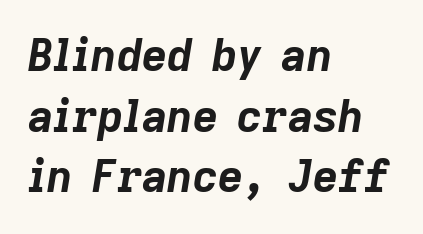
The image shows 44 px bold type, italic (leaning right); set left-aligned, normal line spacing (1.38x), normal letter spacing, not underlined; low stroke contrast and a medium x-height.
